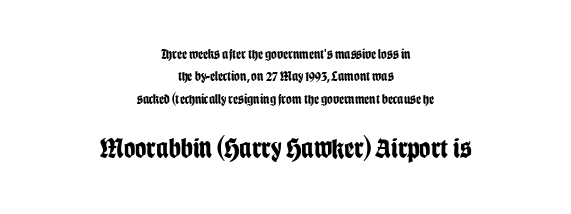
Q: Is the text bold? A: Yes.
Q: Is the text italic (slanted)? A: No, it is upright.
Q: Is the typeface a serif or a sans-serif typeface? A: Sans-serif.
Q: Is the text underlined? A: No.
Q: How is the paragraph aligned? A: Centered.
Q: Is the spacing between letters normal or unusually wide? A: Normal.
Q: Is the spacing between lines tight, normal or loose? A: Normal.
Q: Which block of text is set in a larger size, the first (top) or the second (bottom)? A: The second (bottom) one.
Q: Width (condensed, normal, or wide)? A: Condensed.
Q: Stroke contrast? A: Low.
Q: x-height? A: Large.
Q: Monospaced? A: No.
